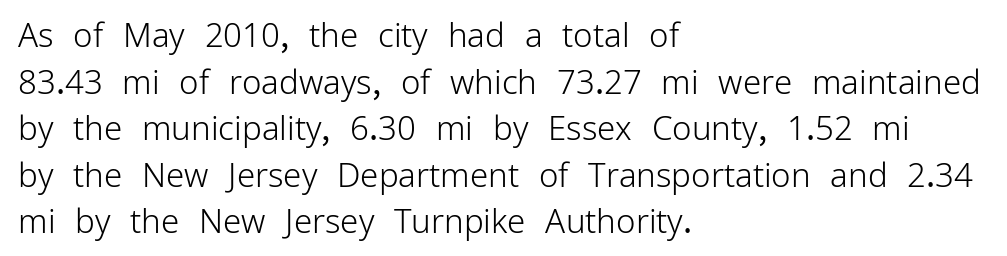
The passage shown is typed in a proportional face where columns would drift. The letters carry no serifs — their stems end cleanly without finishing strokes. Compared with typical paragraphs, the rows here are spaced about the same. The face used here is rendered with its standard letterfit. Bare-footed words on every line. The lettering stays uniformly vertical, giving the passage a roman look.
